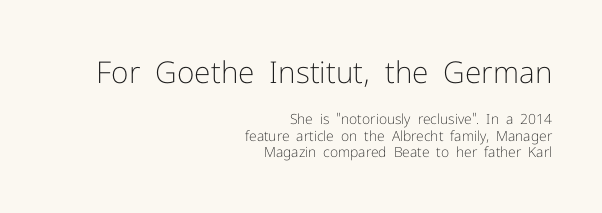
{"serif": "no", "italic": "no", "bold": "no", "weight": "light", "width": "normal", "stroke_contrast": "low", "x_height": "medium", "monospaced": "no", "underline": "no", "align": "right", "line_spacing_ratio": 1.18, "letter_spacing": "normal", "letter_spacing_em": 0.0, "larger_block": "first", "size_ratio": 2.14, "glyph_px": 30}
